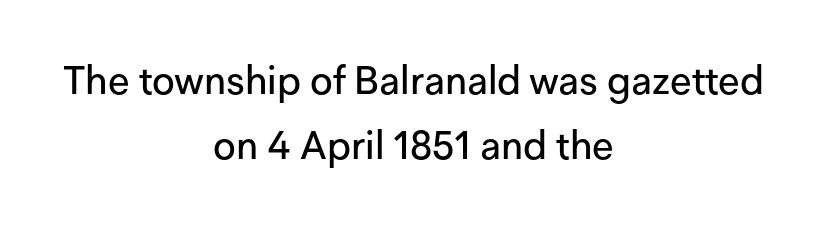
Horizontal bands of white between lines are of average thickness. Varying glyph widths throughout — classic text-font behaviour. Serif or sans? Sans — the stroke terminals are bare. The paragraph has two soft edges and a firm central axis. Has an underline been added? It has not.
